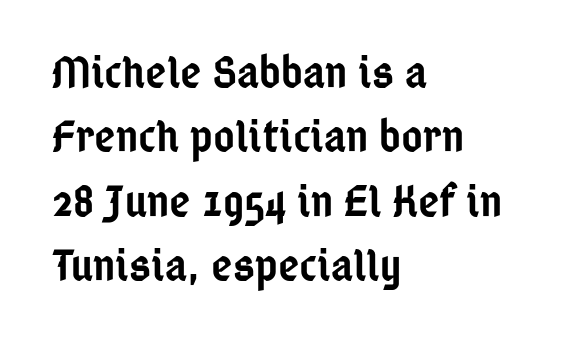
{"serif": "no", "italic": "no", "bold": "semi", "weight": "semibold", "width": "condensed", "stroke_contrast": "low", "x_height": "medium", "monospaced": "no", "underline": "no", "align": "left", "line_spacing": "normal", "line_spacing_ratio": 1.4, "letter_spacing": "normal", "letter_spacing_em": 0.0, "glyph_px": 46}
